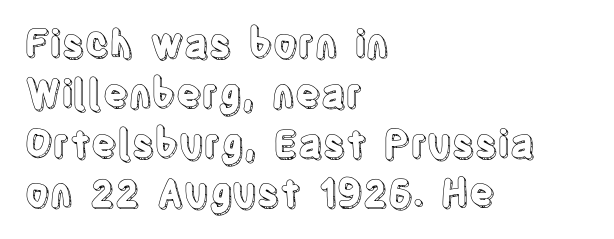
Line starts are locked; line ends wander. Is the letter spacing exaggerated? No — it looks like the ordinary default. These lines are rendered in a variable-pitch font. The letters stand straight up with perfectly vertical stems.
